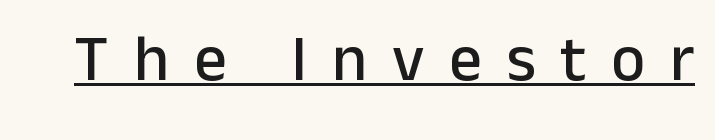
{"serif": "no", "italic": "no", "width": "normal", "stroke_contrast": "low", "x_height": "medium", "monospaced": "no", "underline": "yes", "letter_spacing": "wide", "letter_spacing_em": 0.38, "glyph_px": 65}
